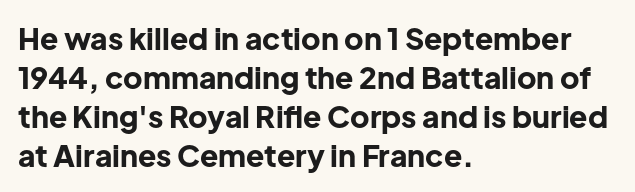
Q: Is the text bold? A: Yes.
Q: Is the text italic (slanted)? A: No, it is upright.
Q: Is the typeface a serif or a sans-serif typeface? A: Sans-serif.
Q: Is the text underlined? A: No.
Q: How is the paragraph aligned? A: Left-aligned.
Q: Is the spacing between letters normal or unusually wide? A: Normal.
Q: Is the spacing between lines tight, normal or loose? A: Normal.
Q: Width (condensed, normal, or wide)? A: Normal.
Q: Stroke contrast? A: Low.
Q: x-height? A: Medium.
Q: Monospaced? A: No.
